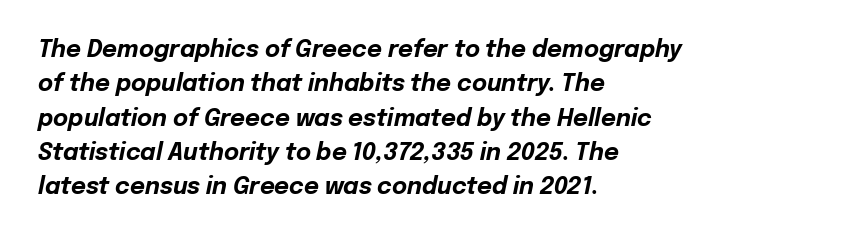
The image shows 23 px bold type, italic (leaning right); set left-aligned, normal line spacing (1.49x), normal letter spacing, not underlined.
